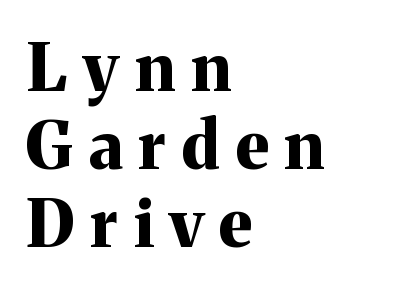
If you drew a line through each stem, it would be perfectly vertical. The rendering uses natural spacing where letterforms have individual widths. As a designer I'd log this as weight 700, bold. The gap between lines stays unmarked. Does extra space separate the letters? Yes, quite a lot of it. Casual observation: everything's shoved over to the left.
